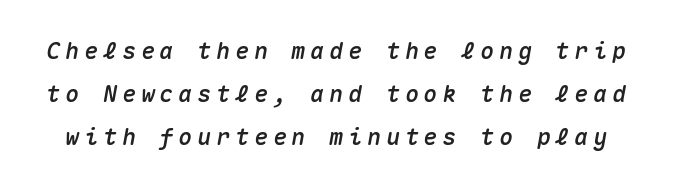
Q: Is the text italic (slanted)? A: Yes, it leans right by about 10 degrees.
Q: Is the text underlined? A: No.
Q: Is the spacing between letters normal or unusually wide? A: Unusually wide.
